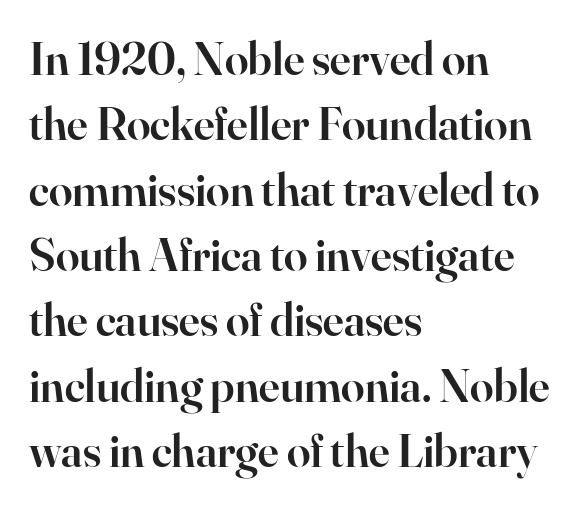
{"serif": "yes", "italic": "no", "bold": "semi", "weight": "semibold", "width": "normal", "stroke_contrast": "high", "x_height": "small", "monospaced": "no", "underline": "no", "align": "left", "line_spacing": "normal", "line_spacing_ratio": 1.39, "letter_spacing": "normal", "letter_spacing_em": 0.0, "glyph_px": 47}
